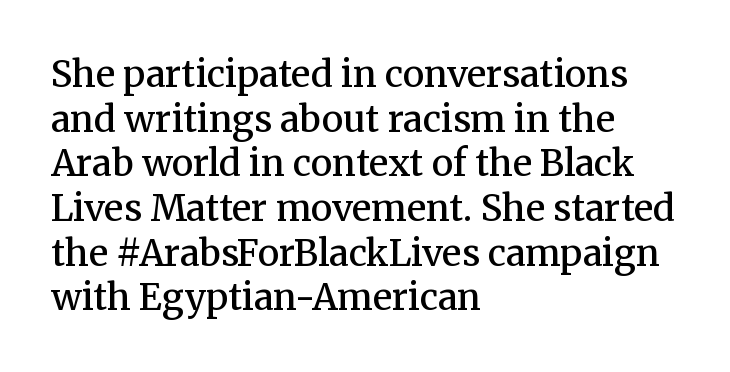
No extra tracking has been applied to these lines. I'd call this a serif setting — the letters wear small feet. Its strokes are somewhat broadened, the hallmark of semibold type. The ragged edge is on the right, which tells us the setting is flush left. Does the lettering tilt? It doesn't — this is upright. This rendering features lettering with no underline.
